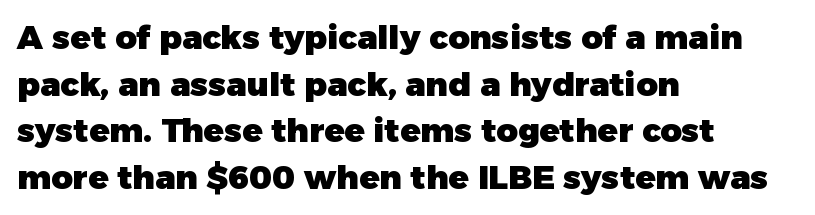
The image shows 33 px heavy sans-serif type, upright; set left-aligned, normal line spacing (1.41x), normal letter spacing, not underlined; low stroke contrast and a medium x-height.
